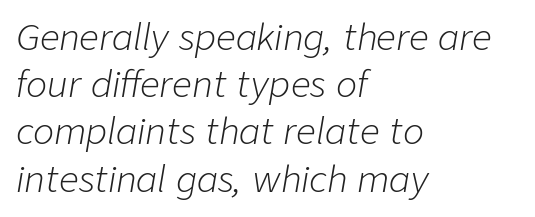
Q: Is the text bold? A: No.
Q: Is the text italic (slanted)? A: Yes, it leans right by about 9 degrees.
Q: Is the text underlined? A: No.
Q: How is the paragraph aligned? A: Left-aligned.
Q: Is the spacing between letters normal or unusually wide? A: Normal.
Q: Is the spacing between lines tight, normal or loose? A: Normal.
Q: Width (condensed, normal, or wide)? A: Normal.
Q: Stroke contrast? A: Low.
Q: x-height? A: Medium.
Q: Monospaced? A: No.
